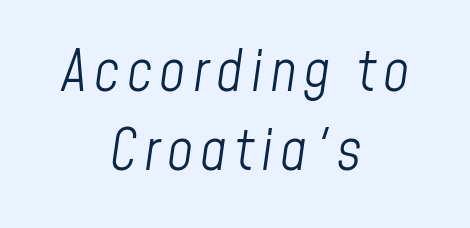
Horizontal alignment here is central, giving a formal, balanced look. The strokes are not fattened; the text isn't bold. The strip under each line holds only bare page. Leading matches the norm, producing a regular column. Tall strokes in this sample are angled rather than plumb. Character widths vary here, with narrow letters taking less room than wide ones.
